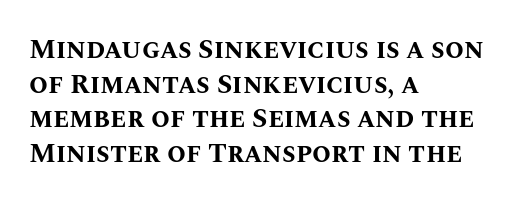
{"italic": "no", "bold": "yes", "underline": "no", "align": "left", "line_spacing": "normal", "line_spacing_ratio": 1.28, "letter_spacing": "normal", "letter_spacing_em": 0.0, "glyph_px": 27}
